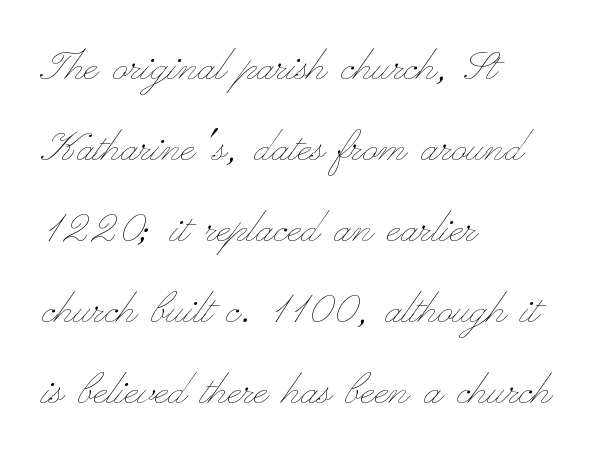
Vertically, the passage feels balanced, rows spaced as you'd expect. Between one letter and the next there's only the usual sliver of space. The typesetter chose a ragged-right arrangement here. These lines are rendered in a variable-pitch font. Each row of text sits above clean, open space.
